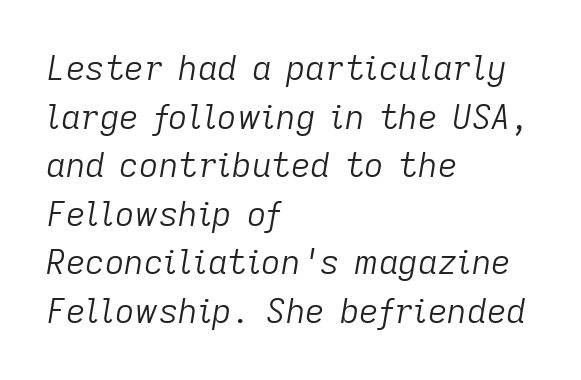
The gaps between neighbouring characters are ordinary and unremarkable. How would I describe the line gaps? Plain and ordinary. Looking at the ascenders, they clearly lean. Each line starts at the same left margin while the right side varies. Rule under the text: the space is simply empty.
